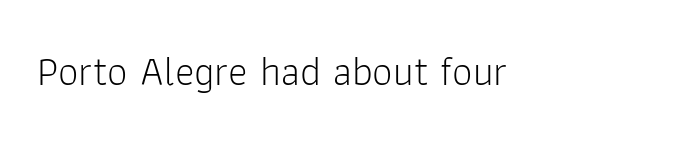
Q: Is the text bold? A: No.
Q: Is the text italic (slanted)? A: No, it is upright.
Q: Is the typeface a serif or a sans-serif typeface? A: Sans-serif.
Q: Is the text underlined? A: No.
Q: Is the spacing between letters normal or unusually wide? A: Normal.
Q: Width (condensed, normal, or wide)? A: Normal.
Q: Stroke contrast? A: Low.
Q: x-height? A: Medium.
Q: Monospaced? A: No.
